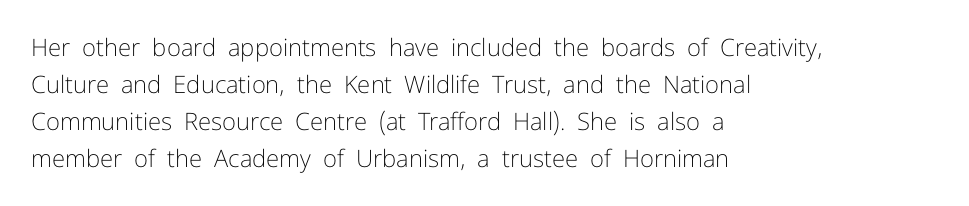
Vertical strokes here are truly vertical. Every row of glyphs begins at an identical x-position on the left. Between one letter and the next there's only the usual sliver of space. Only glyphs here, with clear space below each row.
